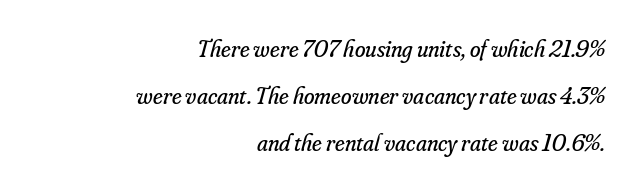
The image shows 24 px text type, italic (leaning right); set right-aligned, loose line spacing (1.95x), normal letter spacing, not underlined.
